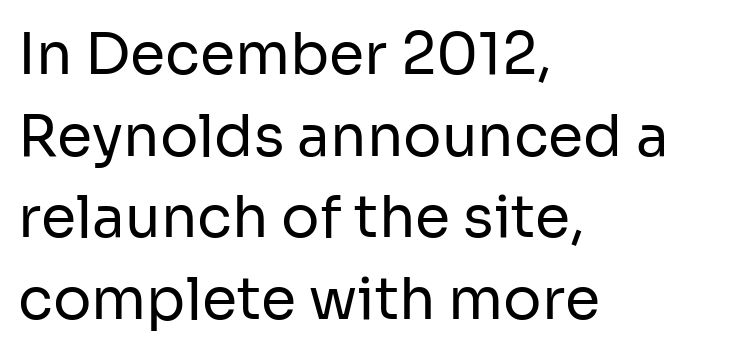
The specimen omits any rule beneath the text block's lines. Caption: multi-line text, flush left, ragged right. The face used here is rendered with its standard letterfit. Think of a printed novel: that variable character pitch is what you see here. Heaviness? Minimal to ordinary, like unemphasized prose. The axis of the letterforms is exactly vertical.
